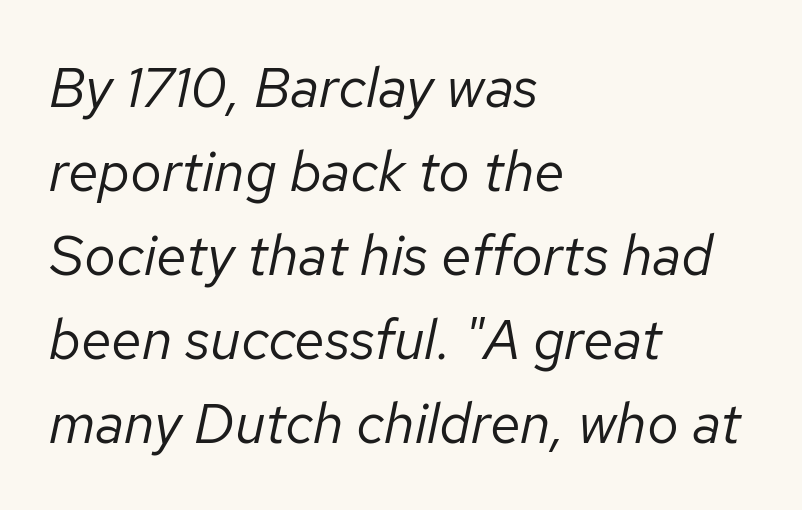
You could not count columns in this text — the font is proportionally spaced. Stems here are at most as thick as an everyday book face. The words here are not underlined. The typesetter chose a ragged-right arrangement here.
